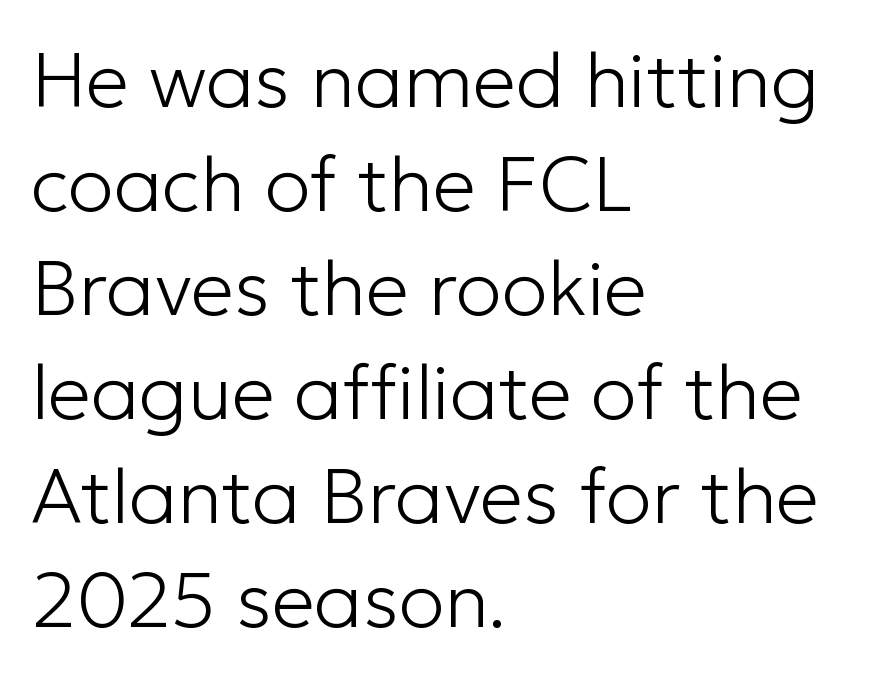
Quick note: underline off. Is the letter spacing exaggerated? No — it looks like the ordinary default. Unbolded letterforms with no extra heft. Rows of type keep a routine distance in the vertical direction.
